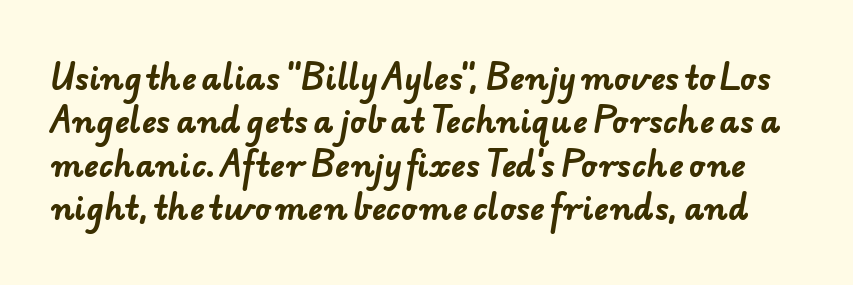
The rows are spaced the way most documents space them. Inter-character spacing is left at the font's built-in metrics. Compared with an ordinary text face, these strokes are far heavier — a full bold. Regarding serifs, this sample does without them. The passage shown is typed in a proportional face where columns would drift. Beneath every word, the page is bare.
